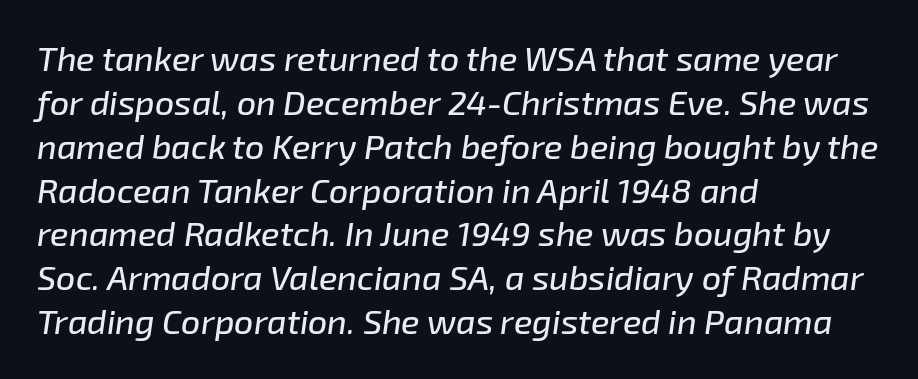
The image shows 34 px text type, italic (leaning right); set left-aligned, normal line spacing (1.29x), normal letter spacing, not underlined; low stroke contrast and a medium x-height.
